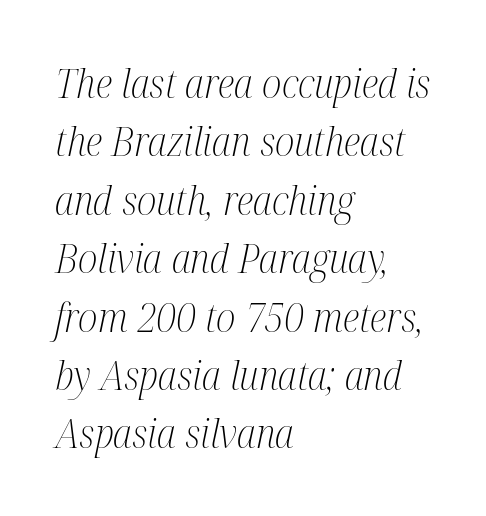
Q: Is the text bold? A: No.
Q: Is the text italic (slanted)? A: Yes, it leans right by about 12 degrees.
Q: Is the typeface a serif or a sans-serif typeface? A: Serif.
Q: Is the text underlined? A: No.
Q: How is the paragraph aligned? A: Left-aligned.
Q: Is the spacing between letters normal or unusually wide? A: Normal.
Q: Is the spacing between lines tight, normal or loose? A: Normal.
Q: Width (condensed, normal, or wide)? A: Condensed.
Q: Stroke contrast? A: Medium.
Q: x-height? A: Medium.
Q: Monospaced? A: No.
